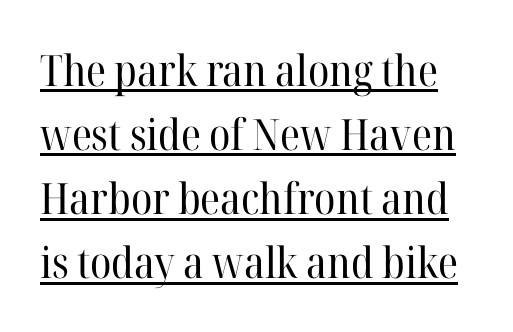
Q: Is the text bold? A: No.
Q: Is the text italic (slanted)? A: No, it is upright.
Q: Is the typeface a serif or a sans-serif typeface? A: Serif.
Q: Is the text underlined? A: Yes.
Q: Is the spacing between letters normal or unusually wide? A: Normal.
Q: Is the spacing between lines tight, normal or loose? A: Normal.
Q: Width (condensed, normal, or wide)? A: Normal.
Q: Stroke contrast? A: High.
Q: x-height? A: Medium.
Q: Monospaced? A: No.
